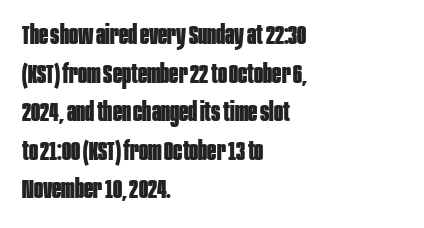
The glyphs are unaccompanied by any horizontal stroke below them. Alignment: flush left. Its strokes are broad and dark, the hallmark of bold type. Designer's note — italics off, roman on.
